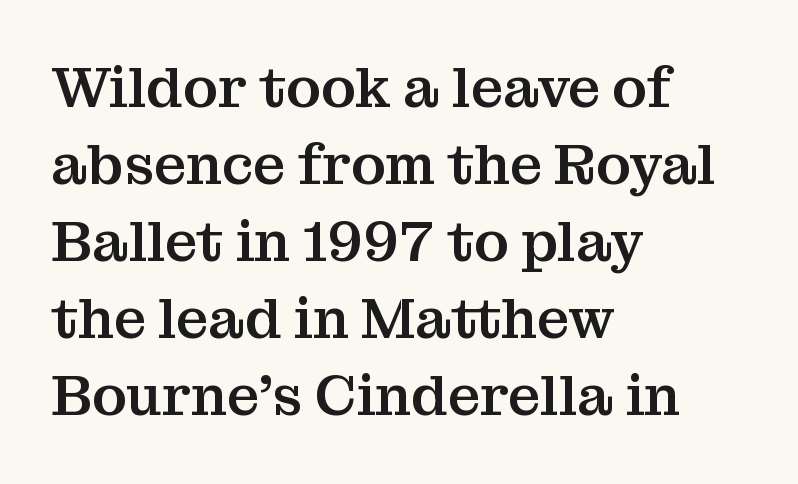
{"serif": "yes", "italic": "no", "width": "normal", "stroke_contrast": "medium", "x_height": "medium", "monospaced": "no", "underline": "no", "align": "left", "line_spacing": "normal", "line_spacing_ratio": 1.35, "letter_spacing": "normal", "letter_spacing_em": 0.0, "glyph_px": 57}
